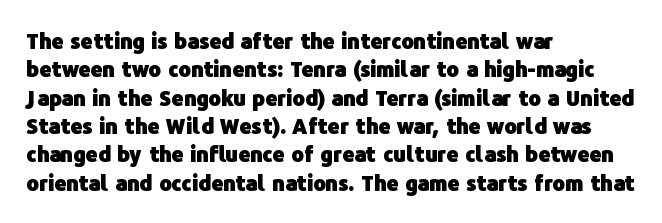
The image shows 21 px bold type, upright; set left-aligned, normal line spacing (1.35x), normal letter spacing, not underlined.
